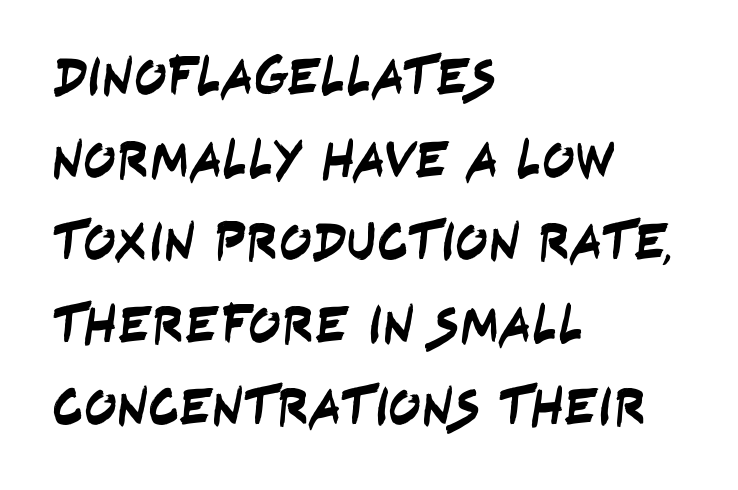
Is this a fixed-width face? No — the glyphs have proportional, varying widths. Reading down the block, your eye returns to a fixed left position each line. The gaps between neighbouring characters are ordinary and unremarkable. Line spacing here is normal. Beneath every word, the page is bare.
